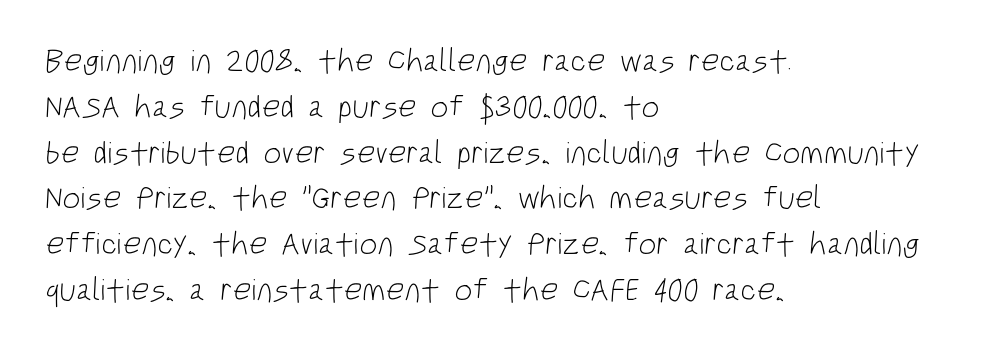
The image shows 32 px light, condensed sans-serif type; set left-aligned, normal line spacing (1.43x), normal letter spacing, not underlined; low stroke contrast and a large x-height.
